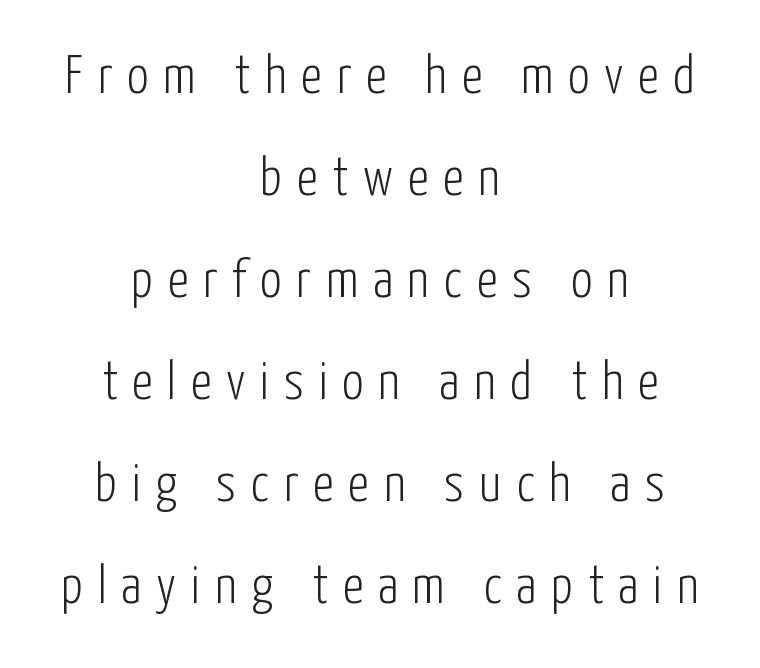
Q: Is the text bold? A: No.
Q: Is the text italic (slanted)? A: No, it is upright.
Q: Is the typeface a serif or a sans-serif typeface? A: Sans-serif.
Q: Is the text underlined? A: No.
Q: How is the paragraph aligned? A: Centered.
Q: Is the spacing between letters normal or unusually wide? A: Unusually wide.
Q: Width (condensed, normal, or wide)? A: Condensed.
Q: Stroke contrast? A: Low.
Q: x-height? A: Medium.
Q: Monospaced? A: No.
